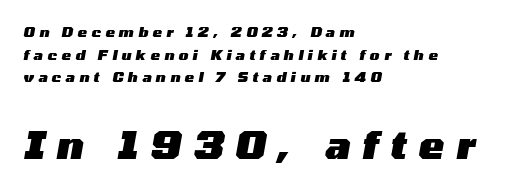
Q: Is the text bold? A: Yes.
Q: Is the text italic (slanted)? A: Yes, it leans right by about 10 degrees.
Q: Is the text underlined? A: No.
Q: How is the paragraph aligned? A: Left-aligned.
Q: Is the spacing between letters normal or unusually wide? A: Unusually wide.
Q: Is the spacing between lines tight, normal or loose? A: Normal.
Q: Which block of text is set in a larger size, the first (top) or the second (bottom)? A: The second (bottom) one.
Q: Width (condensed, normal, or wide)? A: Wide.
Q: Stroke contrast? A: Medium.
Q: x-height? A: Medium.
Q: Monospaced? A: No.
